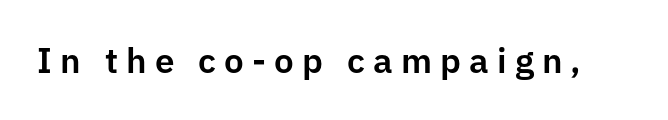
{"serif": "no", "italic": "no", "width": "normal", "stroke_contrast": "low", "x_height": "medium", "monospaced": "no", "underline": "no", "letter_spacing": "wide", "letter_spacing_em": 0.23, "glyph_px": 35}
